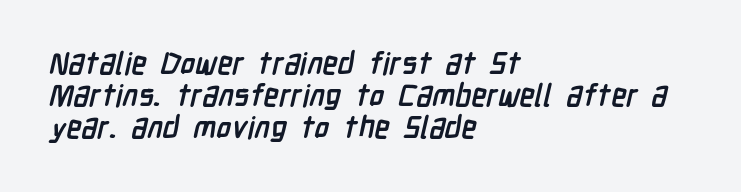
{"serif": "no", "bold": "yes", "weight": "semibold", "width": "condensed", "stroke_contrast": "low", "x_height": "medium", "monospaced": "no", "underline": "no", "align": "left", "line_spacing": "tight", "line_spacing_ratio": 1.03, "letter_spacing": "normal", "letter_spacing_em": 0.0, "glyph_px": 31}
